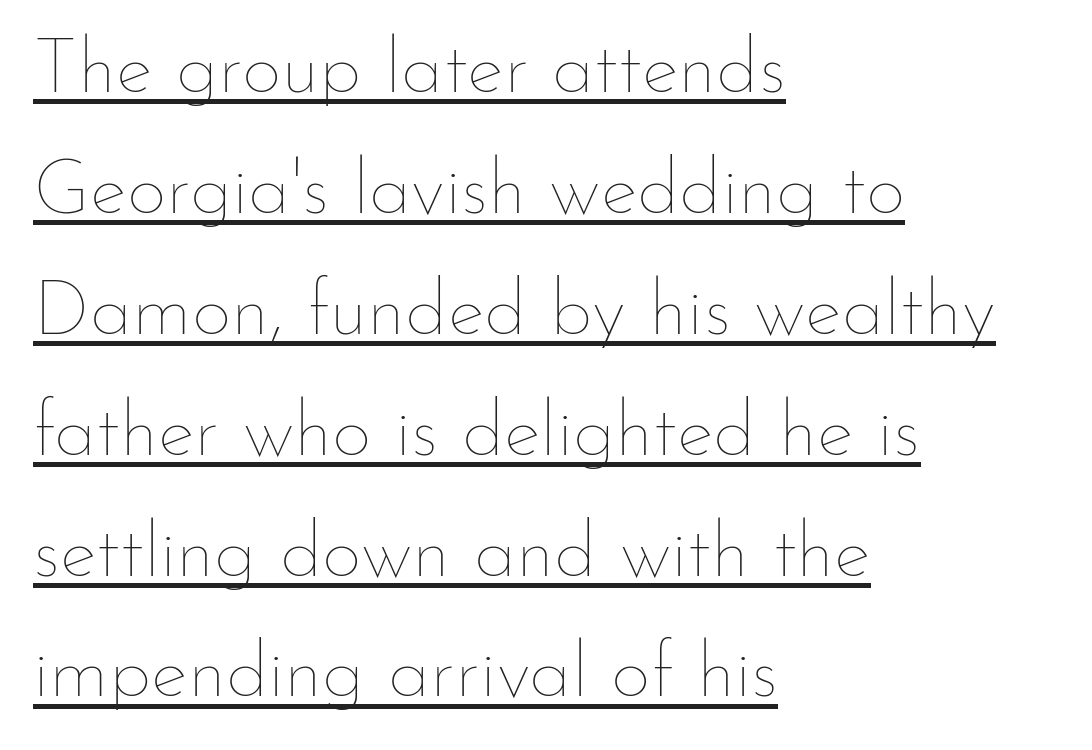
{"italic": "no", "bold": "no", "weight": "thin", "width": "normal", "stroke_contrast": "low", "x_height": "small", "monospaced": "no", "underline": "yes", "align": "left", "line_spacing": "normal", "line_spacing_ratio": 1.55, "letter_spacing": "normal", "letter_spacing_em": 0.0, "glyph_px": 78}
